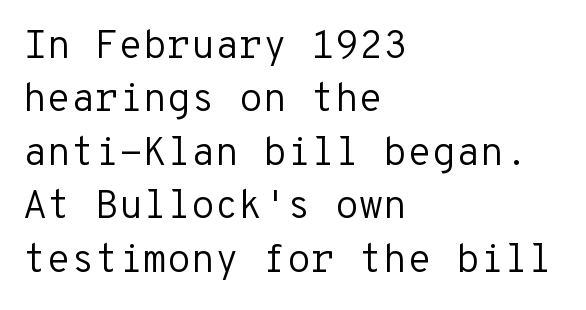
Regular leading. Posture: vertical. This rendering uses left alignment, leaving the right contour irregular. Regarding serifs, this sample does without them. Does extra space separate the letters? No, they use regular spacing.
